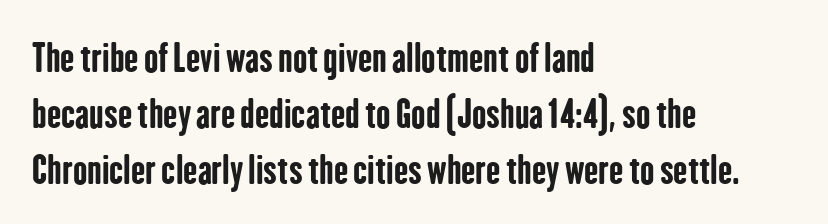
No word sits above an underline. There is no visible air inserted between adjacent glyphs. Italic? Not at all — the glyphs are vertical. Set as a true bold cut, around the 700 mark.
